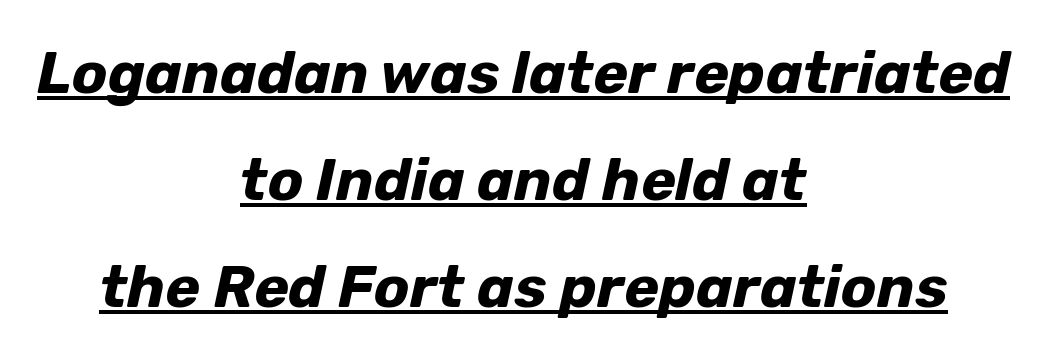
{"italic": "yes", "lean": "right", "slant_degrees": 12, "bold": "yes", "weight": "bold", "width": "normal", "stroke_contrast": "low", "x_height": "medium", "monospaced": "no", "underline": "yes", "align": "center", "line_spacing_ratio": 1.81, "letter_spacing": "normal", "letter_spacing_em": 0.0, "glyph_px": 59}
